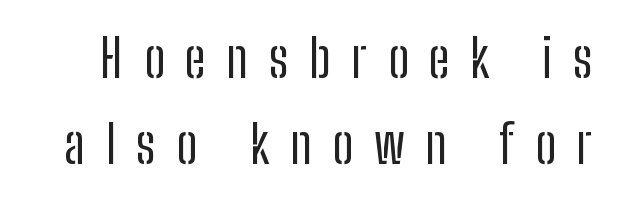
Baseline-to-baseline distance is the conventional proportion of letter height. Beneath every word, the page is bare. The face looks like a standard text weight, possibly lighter. Letterform terminals end flat and unadorned throughout the passage.
